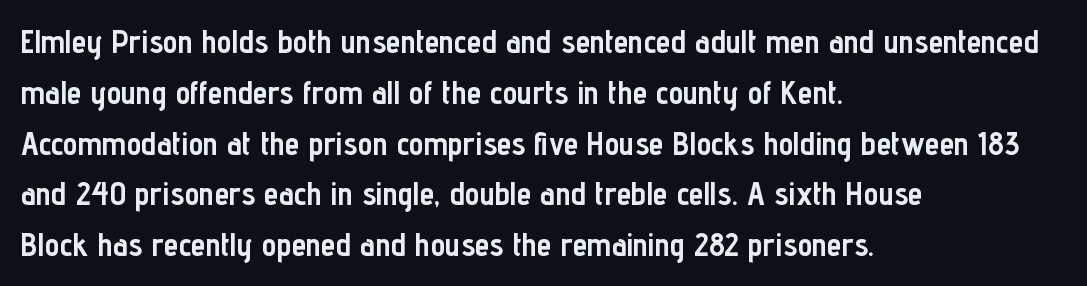
Q: Is the text bold? A: Yes.
Q: Is the text italic (slanted)? A: No, it is upright.
Q: Is the typeface a serif or a sans-serif typeface? A: Sans-serif.
Q: Is the text underlined? A: No.
Q: How is the paragraph aligned? A: Left-aligned.
Q: Is the spacing between letters normal or unusually wide? A: Normal.
Q: Is the spacing between lines tight, normal or loose? A: Normal.
Q: Width (condensed, normal, or wide)? A: Condensed.
Q: Stroke contrast? A: Low.
Q: x-height? A: Medium.
Q: Monospaced? A: No.
